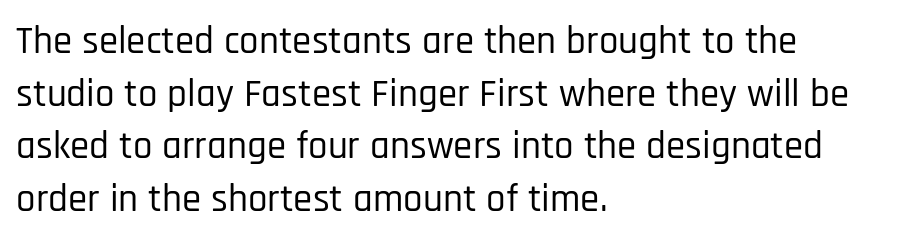
Observe the ordinary spacing: letters are neighbours, not strangers. Is this a fixed-width face? No — the glyphs have proportional, varying widths. Descenders hang freely into open space. The rendering uses a moderate line-height, typical for paragraphs. The font's upright variant was chosen for this text.
